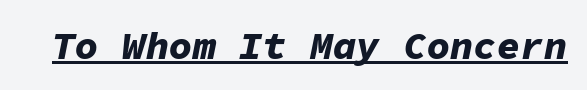
Q: Is the text bold? A: Yes.
Q: Is the text italic (slanted)? A: Yes, it leans right by about 11 degrees.
Q: Is the text underlined? A: Yes.
Q: Is the spacing between letters normal or unusually wide? A: Normal.
Q: Width (condensed, normal, or wide)? A: Normal.
Q: Stroke contrast? A: Low.
Q: x-height? A: Medium.
Q: Monospaced? A: Yes.
